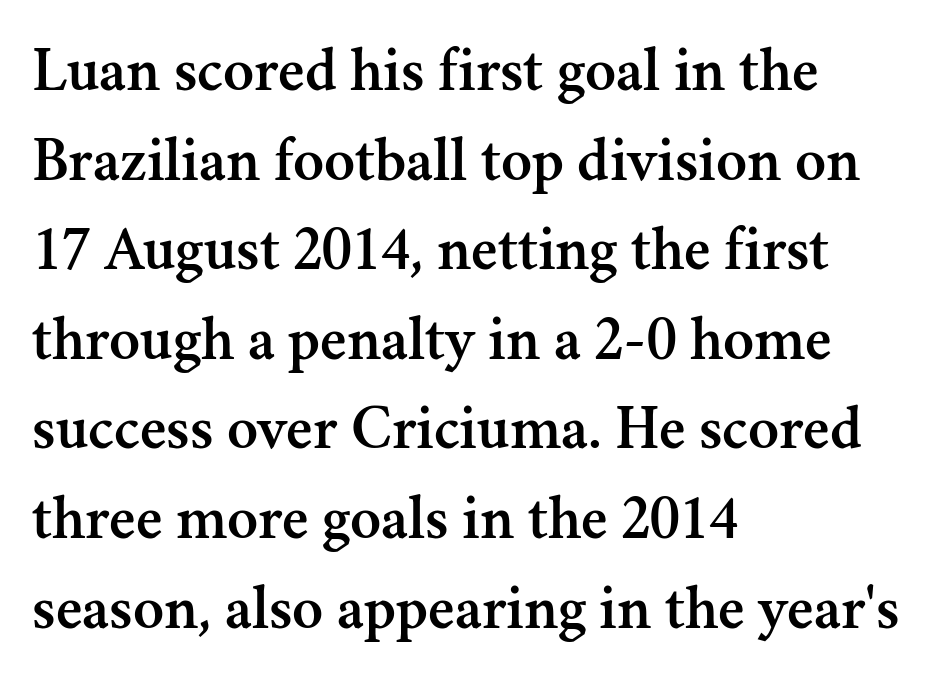
Letters rest on an invisible, unmarked baseline. These lines are set flush left with a ragged right edge. Short note: letters normally spaced. A serif font was chosen for this passage.
